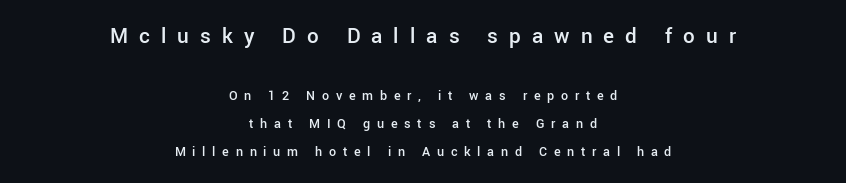
Leftover space on each line is divided equally before and after the words. Vertically, the passage feels expansive, rows floating well apart. The letters stand straight up with perfectly vertical stems. The gaps between neighbouring characters are conspicuously large. The upper block of text is set noticeably larger than the block beneath it. The baseline area is clear.
